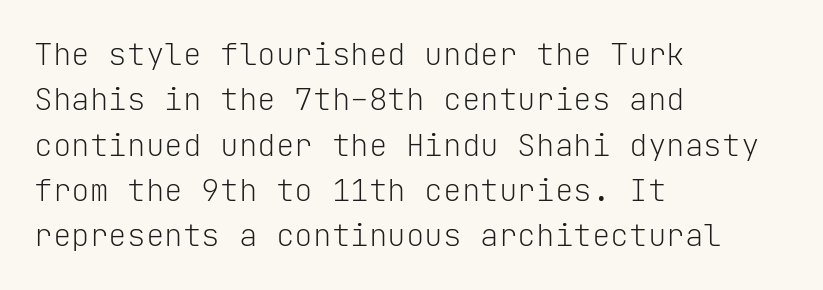
{"serif": "no", "italic": "no", "bold": "no", "weight": "light", "width": "normal", "stroke_contrast": "low", "x_height": "medium", "monospaced": "yes", "underline": "no", "align": "left", "line_spacing": "normal", "line_spacing_ratio": 1.46, "letter_spacing": "normal", "letter_spacing_em": 0.0, "glyph_px": 31}
